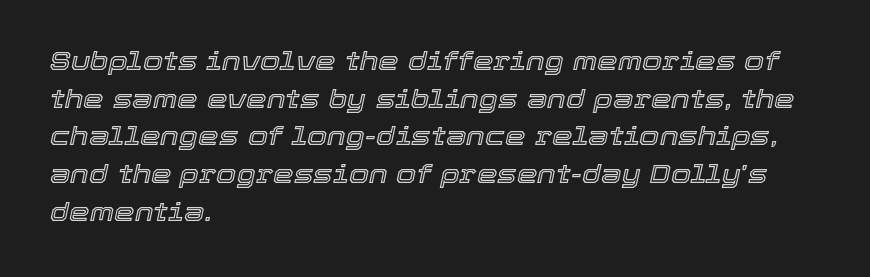
Q: Is the text italic (slanted)? A: Yes, it leans right by about 12 degrees.
Q: Is the text underlined? A: No.
Q: How is the paragraph aligned? A: Left-aligned.
Q: Is the spacing between letters normal or unusually wide? A: Normal.
Q: Is the spacing between lines tight, normal or loose? A: Normal.
